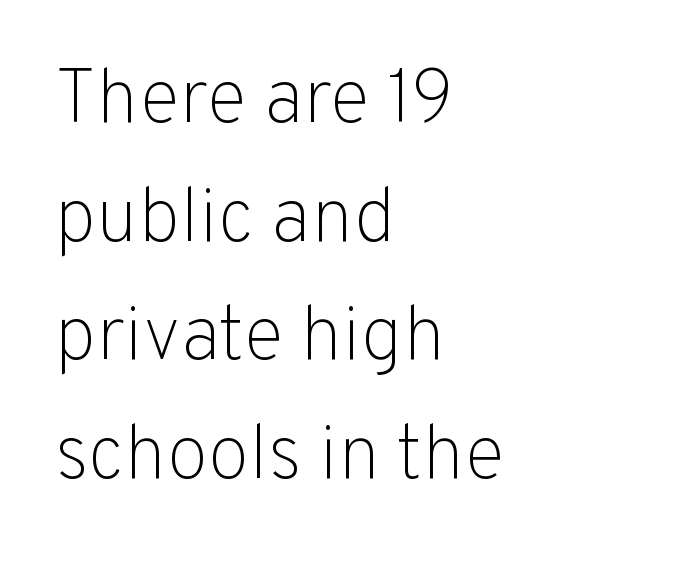
The image shows 76 px light sans-serif type, upright; set left-aligned, normal line spacing (1.56x), normal letter spacing, not underlined; low stroke contrast and a medium x-height.
